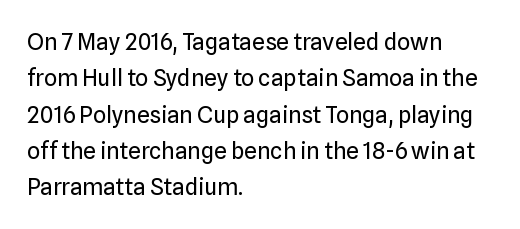
Q: Is the text bold? A: No.
Q: Is the text italic (slanted)? A: No, it is upright.
Q: Is the text underlined? A: No.
Q: How is the paragraph aligned? A: Left-aligned.
Q: Is the spacing between letters normal or unusually wide? A: Normal.
Q: Is the spacing between lines tight, normal or loose? A: Normal.
